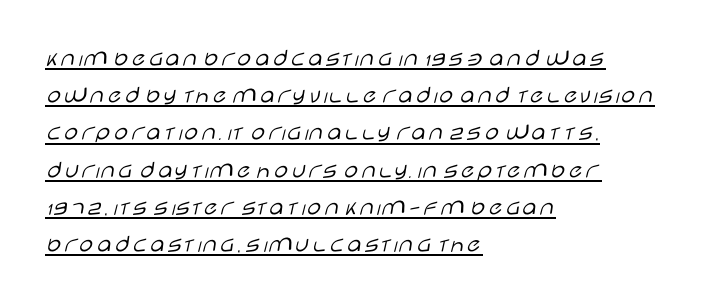
The image shows 25 px text type; set left-aligned, normal line spacing (1.49x), normal letter spacing, underlined.
